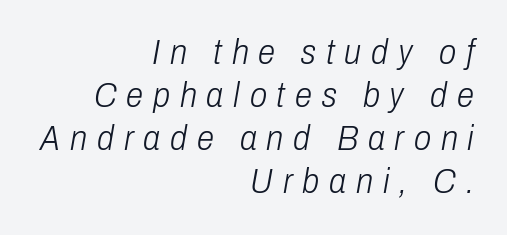
The image shows 35 px light, condensed type, italic (leaning right); set right-aligned, line spacing 1.23x, unusually wide letter spacing (+0.28 em), not underlined; low stroke contrast and a medium x-height.
